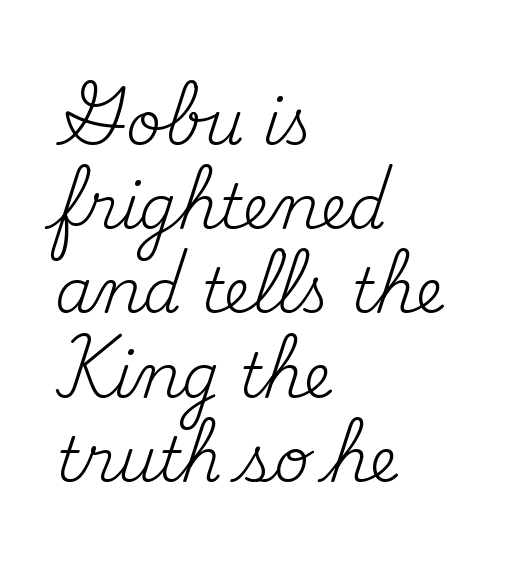
Q: Is the text bold? A: No.
Q: Is the text italic (slanted)? A: Yes.
Q: Is the typeface a serif or a sans-serif typeface? A: Serif.
Q: Is the text underlined? A: No.
Q: How is the paragraph aligned? A: Left-aligned.
Q: Is the spacing between letters normal or unusually wide? A: Normal.
Q: Is the spacing between lines tight, normal or loose? A: Normal.
Q: Width (condensed, normal, or wide)? A: Normal.
Q: Stroke contrast? A: Medium.
Q: x-height? A: Small.
Q: Monospaced? A: No.
